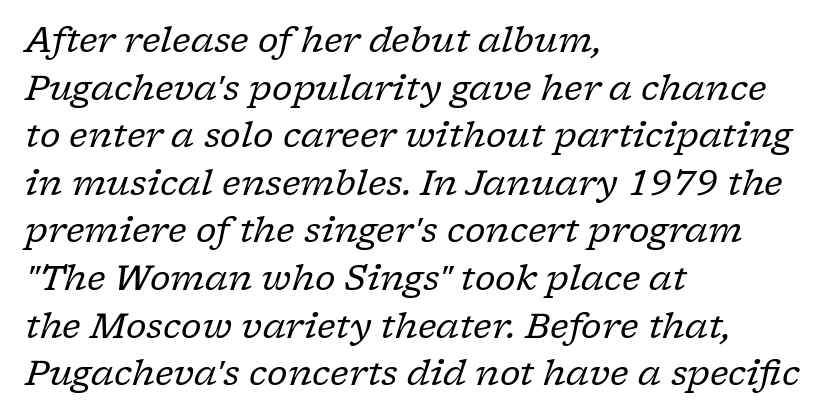
{"serif": "yes", "italic": "yes", "lean": "right", "slant_degrees": 17, "bold": "no", "weight": "regular", "width": "normal", "stroke_contrast": "low", "x_height": "medium", "monospaced": "no", "underline": "no", "align": "left", "line_spacing": "normal", "line_spacing_ratio": 1.36, "letter_spacing": "normal", "letter_spacing_em": 0.0, "glyph_px": 35}
